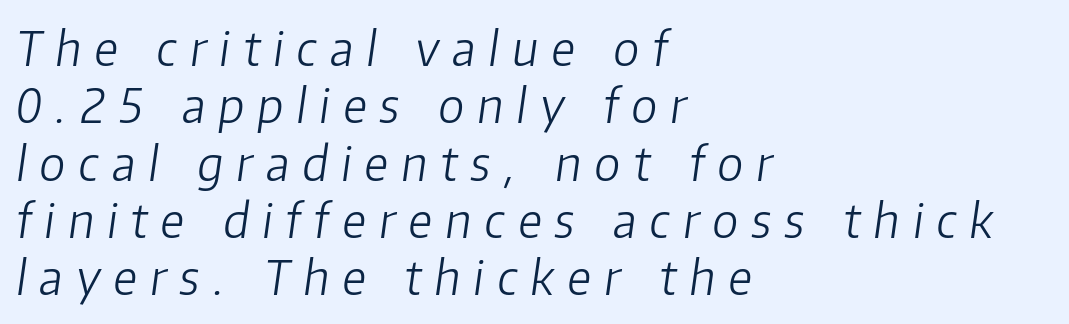
{"italic": "yes", "lean": "right", "slant_degrees": 8, "bold": "no", "weight": "light", "width": "normal", "stroke_contrast": "low", "x_height": "medium", "monospaced": "no", "underline": "no", "align": "left", "line_spacing_ratio": 1.22, "letter_spacing": "wide", "letter_spacing_em": 0.28, "glyph_px": 47}
